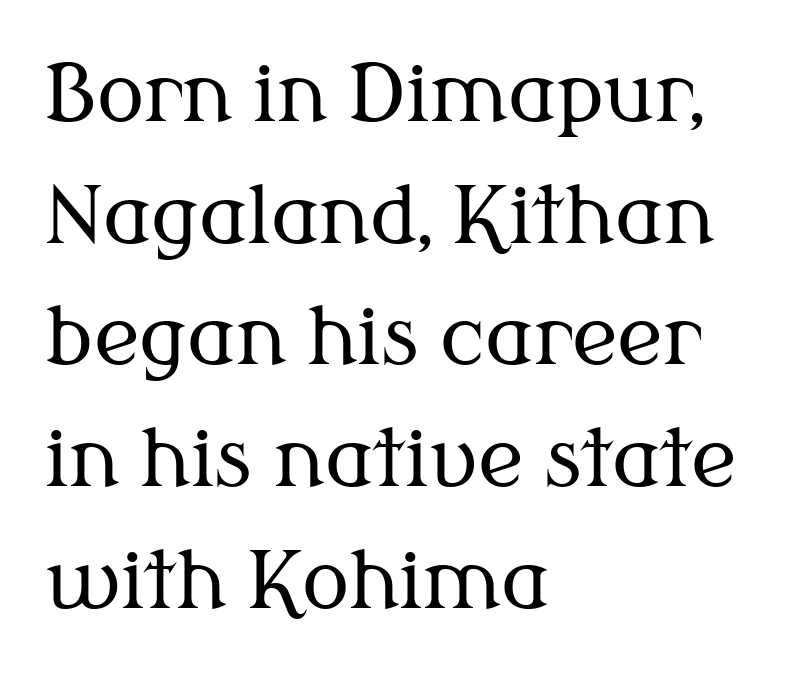
The image shows 79 px regular-weight serif type, upright; set left-aligned, normal line spacing (1.54x), normal letter spacing, not underlined; medium stroke contrast and a medium x-height.
